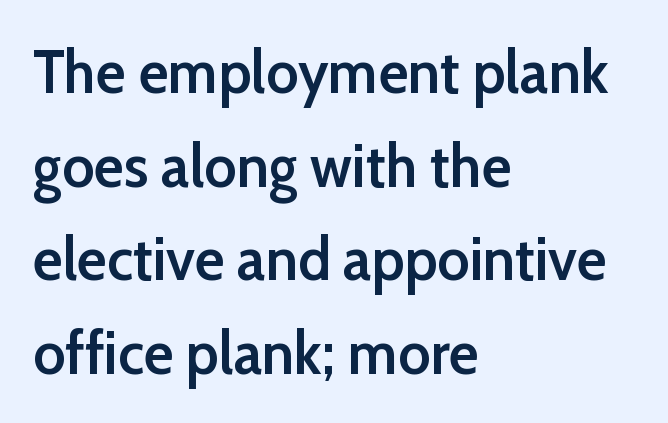
The designer went with a sans here, leaving each stem footless. Spacing between characters is what you'd get straight out of the box. Regular leading. The words here are not underlined.
